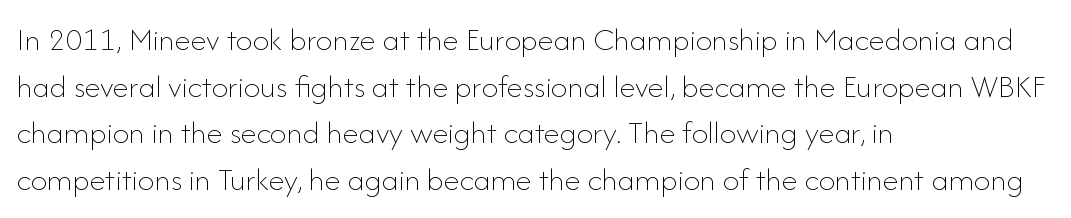
The typography opts for an upright posture over an oblique one. The passage shown has conventional tracking throughout. The letterforms sit at book weight or below. Do the characters align in a grid? No, the font is proportional. The gap between lines stays unmarked. A typesetter would call this leading conventional body-copy spacing.
